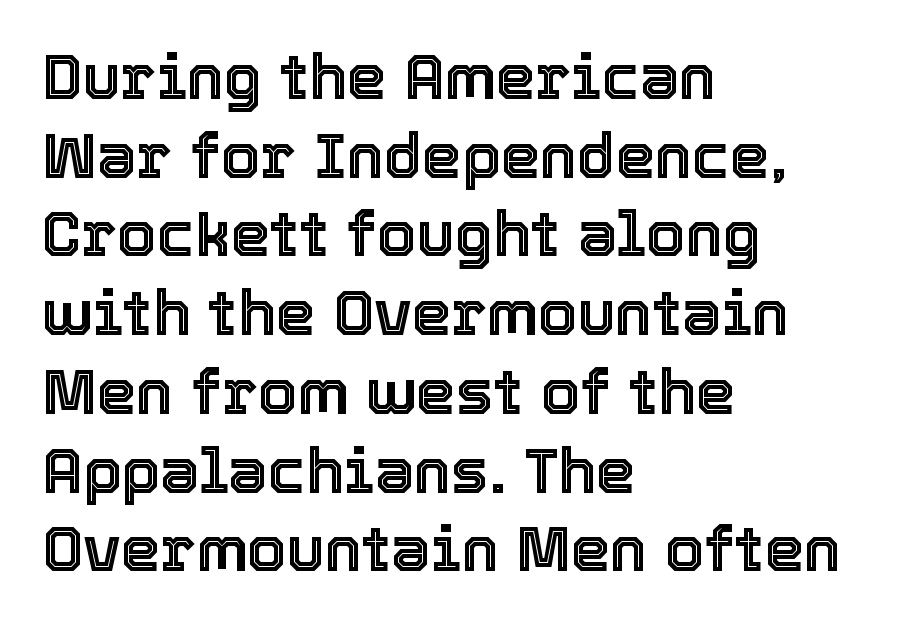
The image shows 63 px text type, upright; set left-aligned, normal line spacing (1.25x), normal letter spacing, not underlined; a medium x-height.
